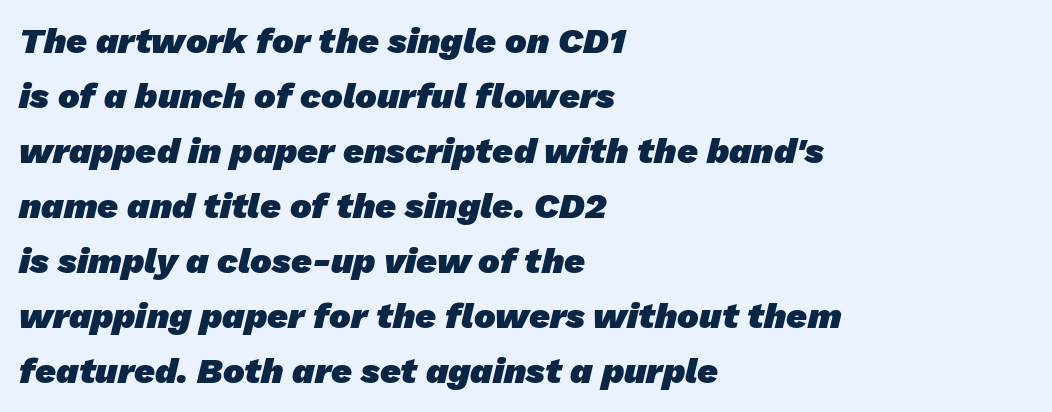
Varying glyph widths throughout — classic text-font behaviour. Interline gaps are of average width in this sample. The glyphs have the mass of a bold cut. A clean baseline with only descenders dipping below it.
